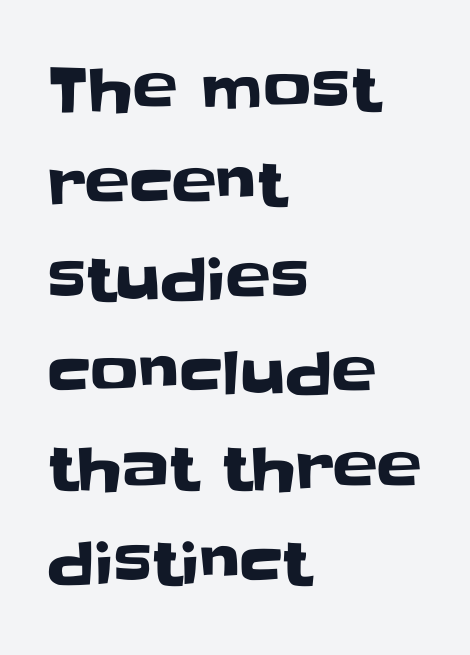
{"serif": "no", "italic": "no", "width": "normal", "stroke_contrast": "low", "x_height": "large", "monospaced": "no", "underline": "no", "align": "left", "line_spacing": "normal", "line_spacing_ratio": 1.58, "letter_spacing": "normal", "letter_spacing_em": 0.0, "glyph_px": 60}
